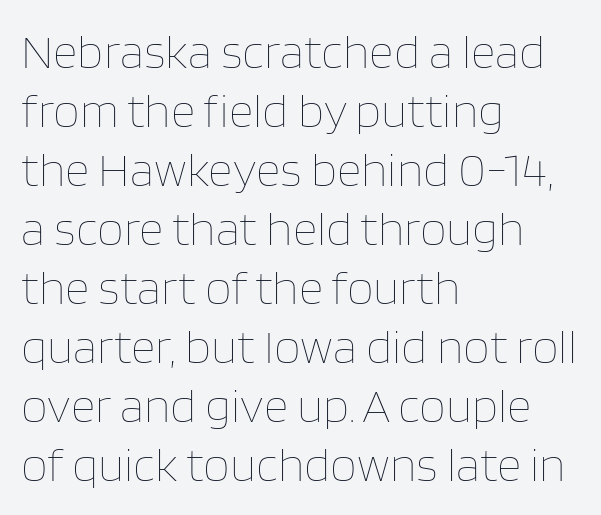
The image shows 48 px thin type, upright; set left-aligned, line spacing 1.23x, normal letter spacing, not underlined; low stroke contrast and a large x-height.
